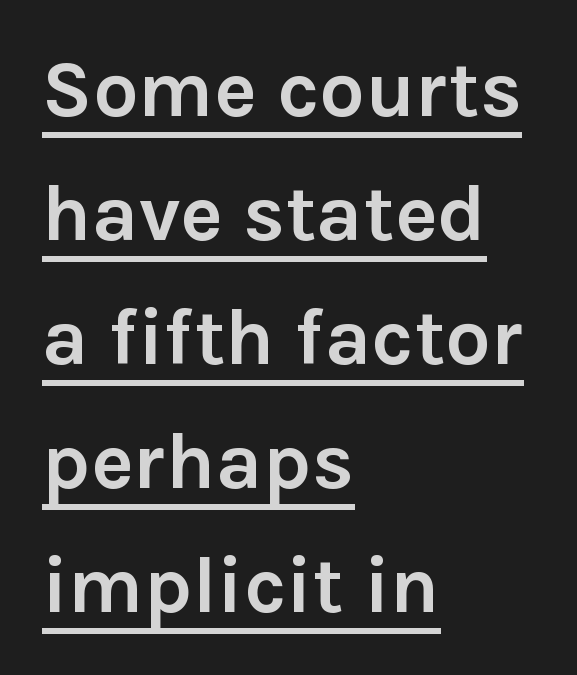
{"serif": "no", "italic": "no", "bold": "yes", "weight": "semibold", "width": "normal", "stroke_contrast": "low", "x_height": "medium", "monospaced": "no", "underline": "yes", "align": "left", "line_spacing": "normal", "line_spacing_ratio": 1.55, "letter_spacing": "normal", "letter_spacing_em": 0.0, "glyph_px": 80}
